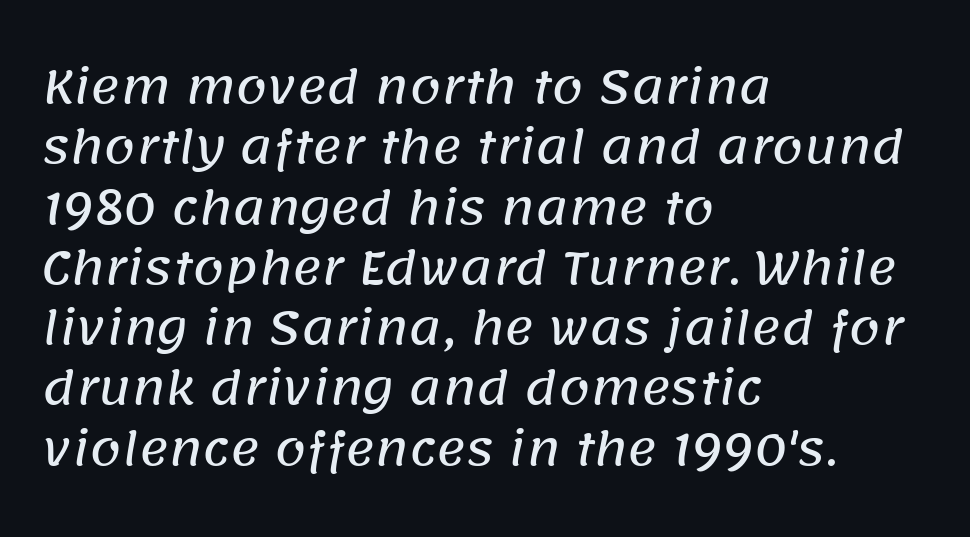
The image shows 45 px sans-serif type; set left-aligned, normal line spacing (1.34x), normal letter spacing, not underlined; low stroke contrast and a large x-height.
